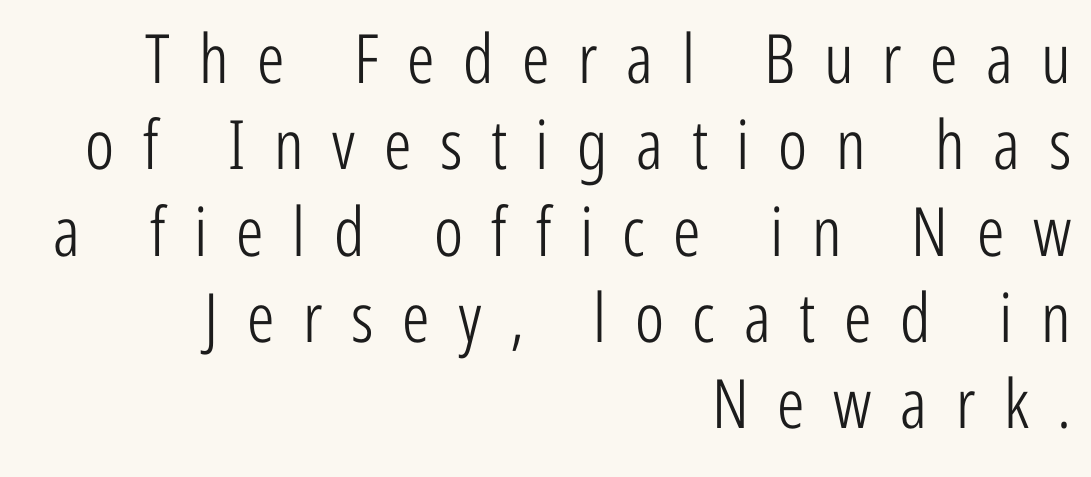
The image shows 68 px light, condensed sans-serif type, upright; set right-aligned, normal line spacing (1.27x), unusually wide letter spacing (+0.42 em), not underlined; low stroke contrast and a medium x-height.
